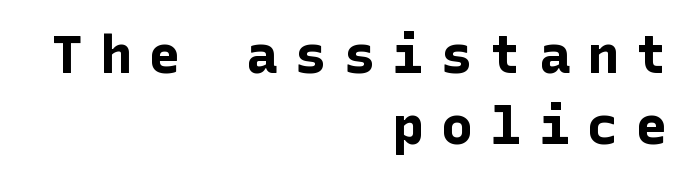
The image shows 53 px bold sans-serif type, upright; set right-aligned, normal line spacing (1.34x), unusually wide letter spacing (+0.32 em), not underlined; low stroke contrast and a medium x-height.
